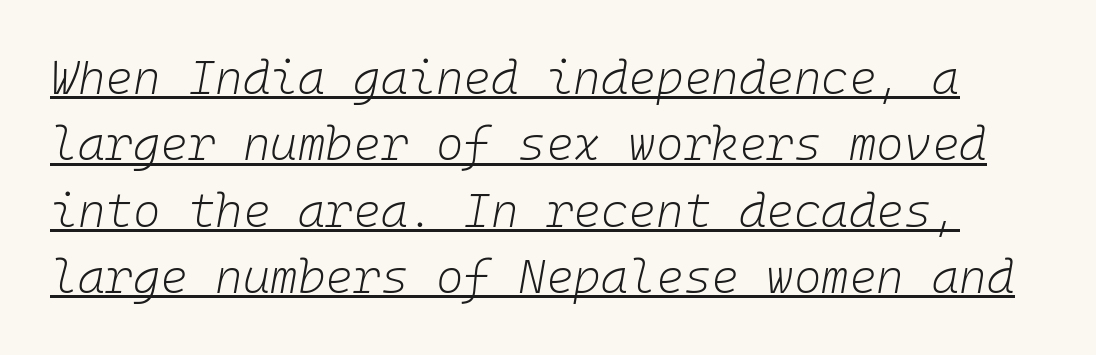
The image shows 47 px light type, italic (leaning right), monospaced; set normal line spacing (1.41x), normal letter spacing, underlined; low stroke contrast and a medium x-height.
